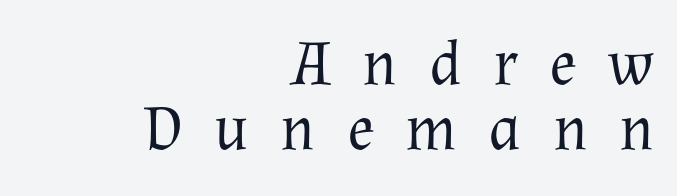
The image shows 64 px regular-weight serif type, upright; set right-aligned, tight line spacing (1.02x), unusually wide letter spacing (+0.49 em), not underlined; medium stroke contrast and a medium x-height.
